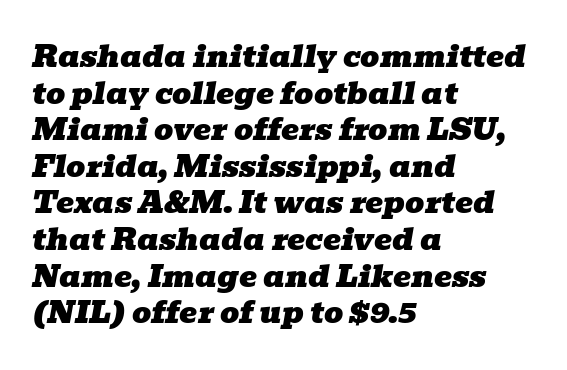
Each line starts at the same left margin while the right side varies. The letterforms sit shoulder to shoulder at normal distance. Proportional: the letters do not fall into vertical columns. This is oblique type, the kind used for emphasis or titles.
